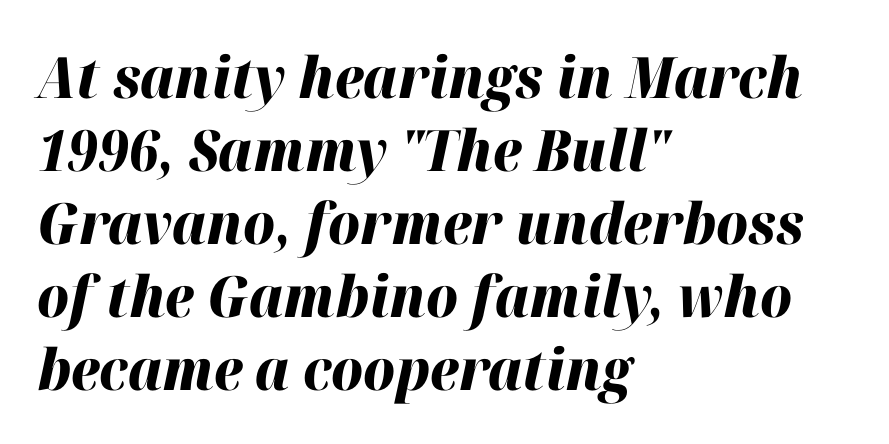
{"italic": "yes", "lean": "right", "slant_degrees": 12, "bold": "yes", "weight": "heavy", "width": "normal", "stroke_contrast": "high", "x_height": "medium", "monospaced": "no", "underline": "no", "align": "left", "line_spacing": "normal", "line_spacing_ratio": 1.28, "letter_spacing": "normal", "letter_spacing_em": 0.0, "glyph_px": 57}
